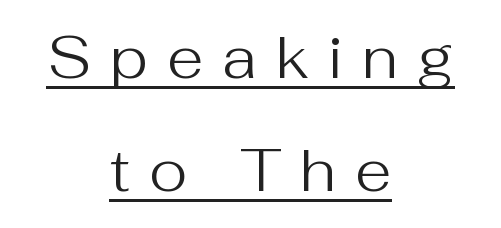
The image shows 59 px regular-weight sans-serif type, upright; set centered, loose line spacing (1.92x), unusually wide letter spacing (+0.32 em), underlined; medium stroke contrast and a medium x-height.
